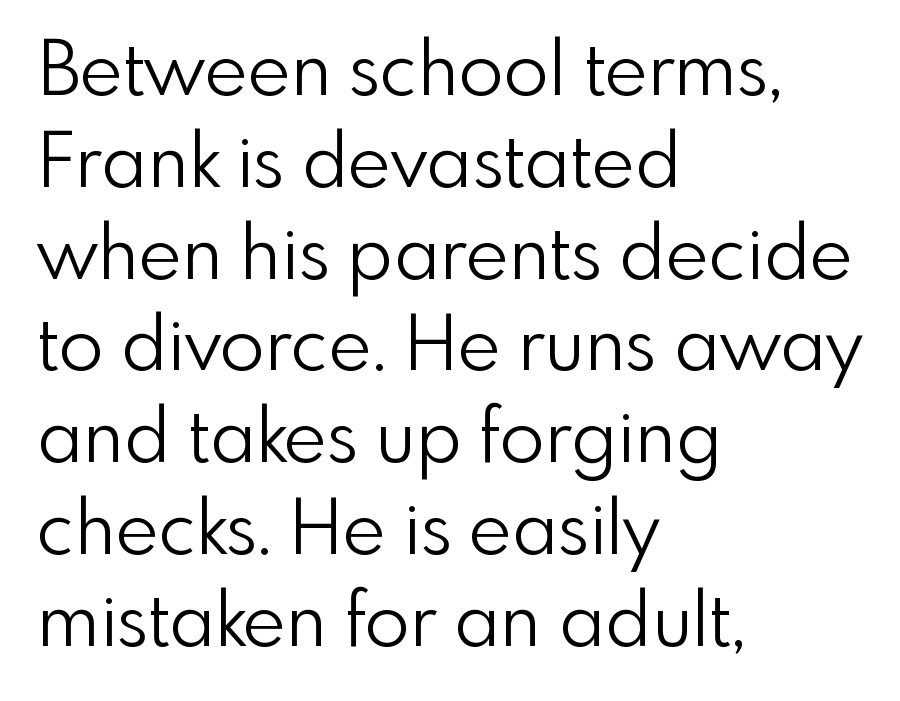
Descenders hang freely into open space. The face used here is proportionally spaced, like ordinary book or web type. Designer's note — italics off, roman on. Each letter's strokes conclude bluntly, with no projecting serifs. Letter spacing: default. Leftover space on each line is placed entirely after the last word.
